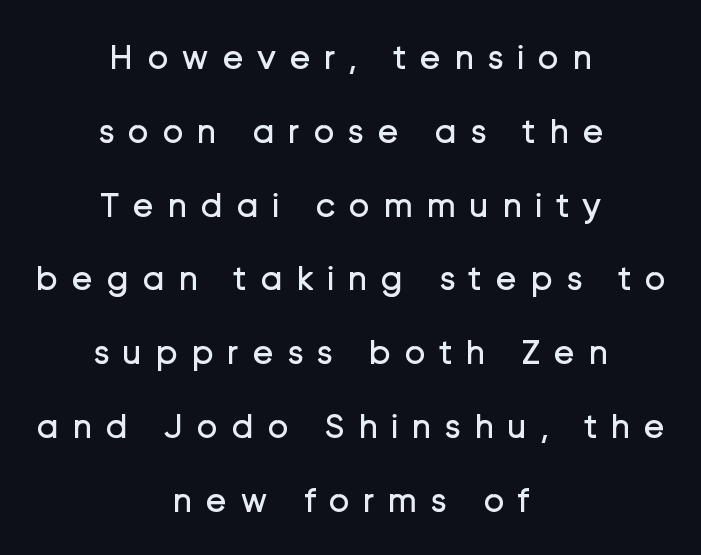
The image shows 36 px regular-weight sans-serif type, upright; set centered, loose line spacing (2.05x), unusually wide letter spacing (+0.36 em), not underlined; low stroke contrast and a medium x-height.
